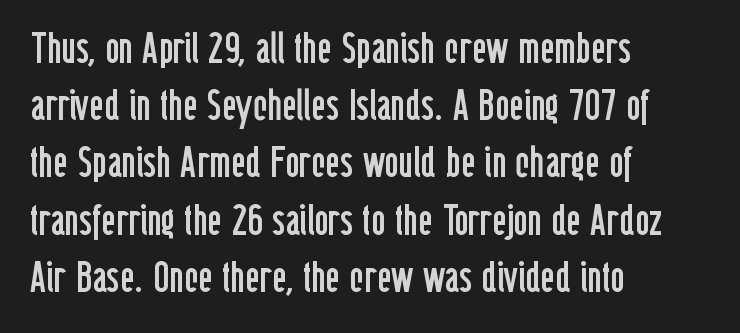
Every stem runs plumb, perpendicular to the baseline. A student would call this left alignment; a typographer would say flush left, rag right. Words float on clear page, feet unadorned. Each letter keeps its own natural width here, so spacing adapts to shape.
